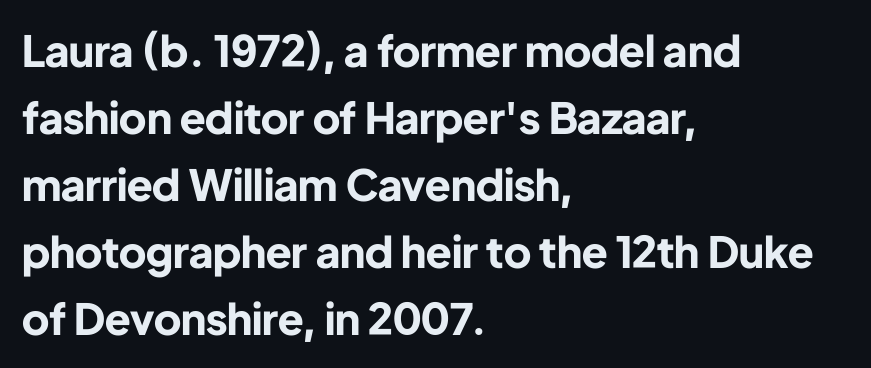
{"serif": "no", "italic": "no", "bold": "yes", "weight": "bold", "width": "normal", "stroke_contrast": "low", "x_height": "medium", "monospaced": "no", "underline": "no", "align": "left", "line_spacing": "normal", "line_spacing_ratio": 1.56, "letter_spacing": "normal", "letter_spacing_em": 0.0, "glyph_px": 43}
